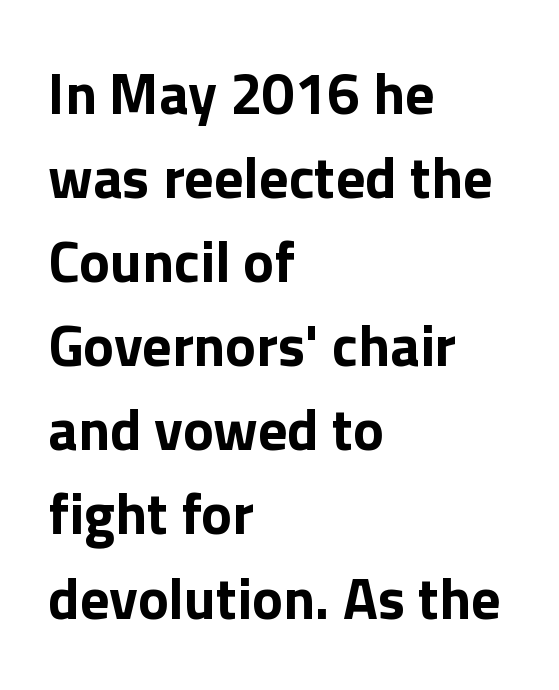
{"serif": "no", "italic": "no", "bold": "yes", "weight": "bold", "width": "normal", "stroke_contrast": "low", "x_height": "medium", "monospaced": "no", "underline": "no", "align": "left", "line_spacing": "normal", "line_spacing_ratio": 1.45, "letter_spacing": "normal", "letter_spacing_em": 0.0, "glyph_px": 58}
